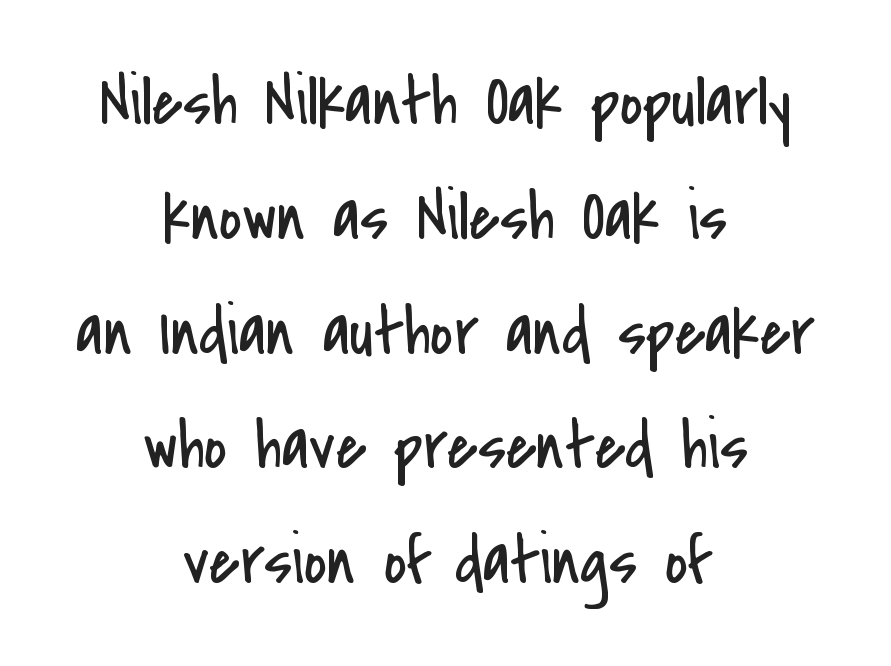
{"serif": "no", "italic": "no", "bold": "no", "weight": "regular", "width": "condensed", "stroke_contrast": "low", "x_height": "small", "monospaced": "no", "underline": "no", "align": "center", "line_spacing": "normal", "line_spacing_ratio": 1.64, "letter_spacing": "normal", "letter_spacing_em": 0.0, "glyph_px": 70}
